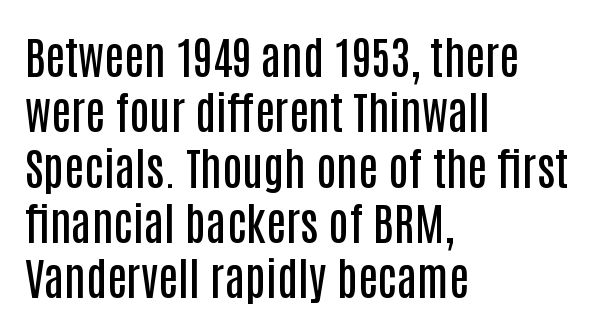
Q: Is the text bold? A: Semi-bold.
Q: Is the text italic (slanted)? A: No, it is upright.
Q: Is the typeface a serif or a sans-serif typeface? A: Sans-serif.
Q: Is the text underlined? A: No.
Q: How is the paragraph aligned? A: Left-aligned.
Q: Is the spacing between letters normal or unusually wide? A: Normal.
Q: Width (condensed, normal, or wide)? A: Condensed.
Q: Stroke contrast? A: Low.
Q: x-height? A: Large.
Q: Monospaced? A: No.
